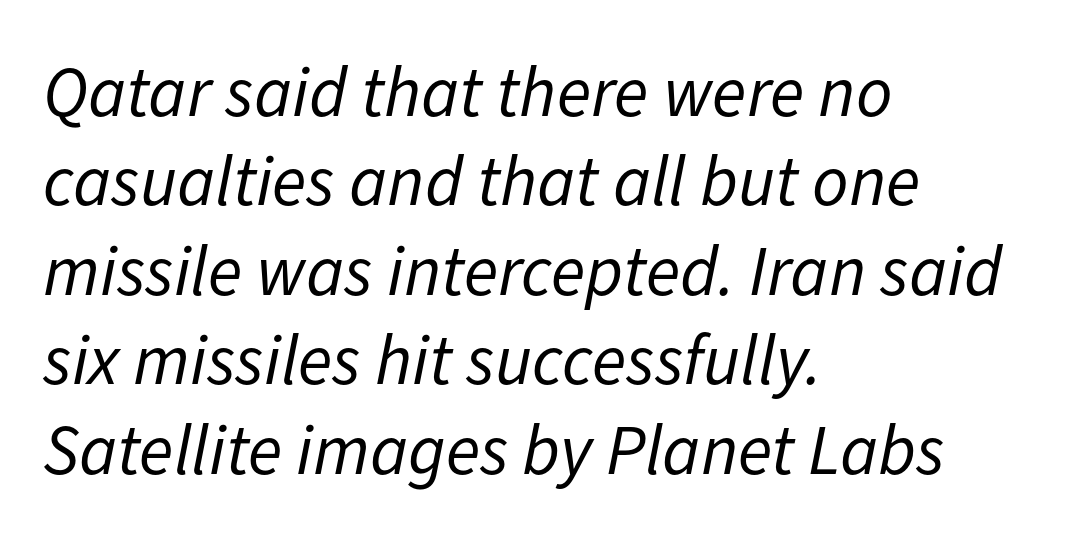
Q: Is the text bold? A: No.
Q: Is the text italic (slanted)? A: Yes, it leans right by about 11 degrees.
Q: Is the text underlined? A: No.
Q: How is the paragraph aligned? A: Left-aligned.
Q: Is the spacing between letters normal or unusually wide? A: Normal.
Q: Is the spacing between lines tight, normal or loose? A: Normal.
Q: Width (condensed, normal, or wide)? A: Normal.
Q: Stroke contrast? A: Low.
Q: x-height? A: Medium.
Q: Monospaced? A: No.
